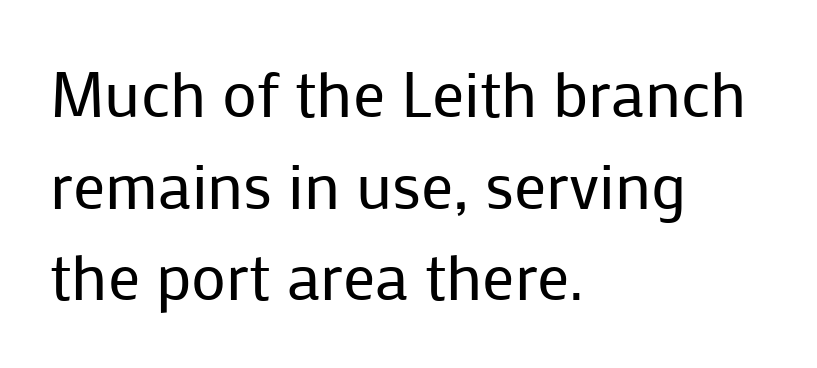
{"serif": "no", "italic": "no", "bold": "no", "weight": "regular", "width": "normal", "stroke_contrast": "low", "x_height": "medium", "monospaced": "no", "underline": "no", "align": "left", "line_spacing": "normal", "line_spacing_ratio": 1.43, "letter_spacing": "normal", "letter_spacing_em": 0.0, "glyph_px": 64}
